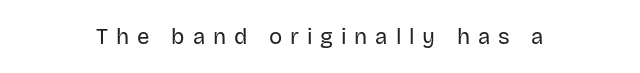
The image shows 22 px text type, upright; set unusually wide letter spacing (+0.36 em), not underlined.
